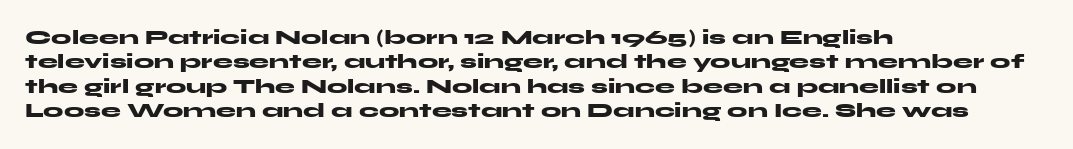
{"italic": "no", "bold": "yes", "underline": "no", "align": "left", "line_spacing_ratio": 1.22, "letter_spacing": "normal", "letter_spacing_em": 0.0, "glyph_px": 20}
